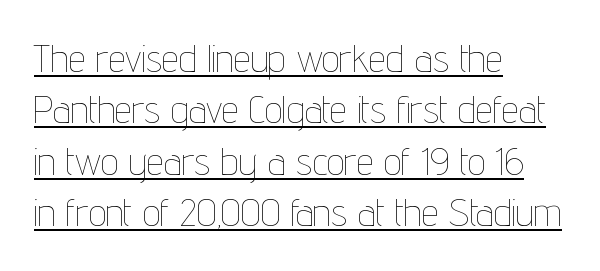
Character widths vary here, with narrow letters taking less room than wide ones. On a weight scale, this lands at 450 or below. Casual observation: everything's shoved over to the left. Leading matches the norm, producing a regular column.
